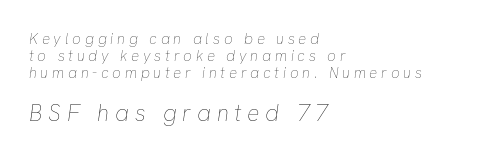
{"italic": "yes", "lean": "right", "slant_degrees": 8, "bold": "no", "underline": "no", "align": "left", "line_spacing": "tight", "line_spacing_ratio": 1.13, "letter_spacing": "wide", "letter_spacing_em": 0.25, "larger_block": "second", "size_ratio": 1.53, "glyph_px": 23}
